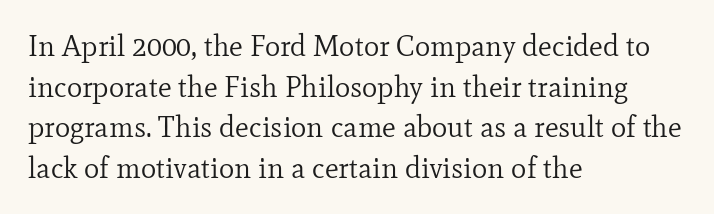
{"serif": "yes", "italic": "no", "bold": "no", "weight": "regular", "width": "normal", "stroke_contrast": "low", "x_height": "small", "monospaced": "no", "underline": "no", "align": "left", "line_spacing": "normal", "line_spacing_ratio": 1.4, "letter_spacing": "normal", "letter_spacing_em": 0.0, "glyph_px": 29}
